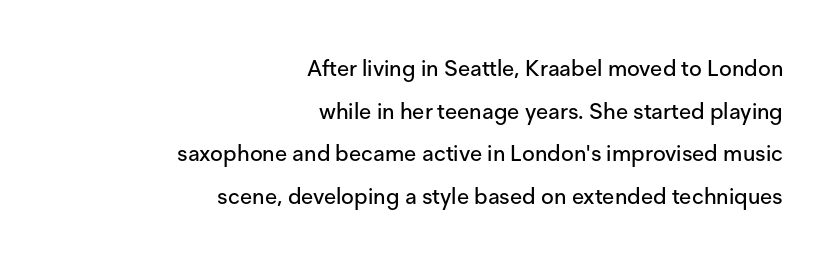
Q: Is the text italic (slanted)? A: No, it is upright.
Q: Is the text underlined? A: No.
Q: How is the paragraph aligned? A: Right-aligned.
Q: Is the spacing between letters normal or unusually wide? A: Normal.
Q: Is the spacing between lines tight, normal or loose? A: Loose.
